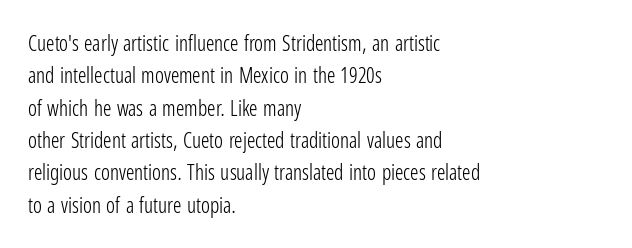
{"italic": "no", "bold": "no", "underline": "no", "align": "left", "line_spacing": "normal", "line_spacing_ratio": 1.54, "letter_spacing": "normal", "letter_spacing_em": 0.0, "glyph_px": 21}
